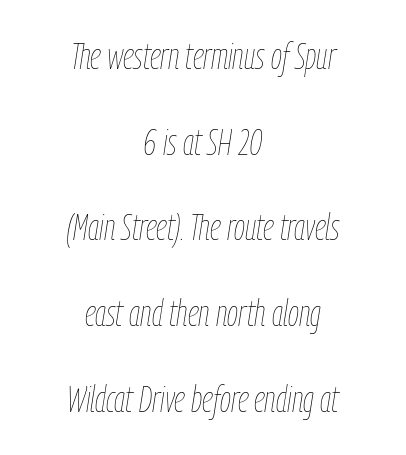
The image shows 36 px thin, condensed type, italic (leaning right); set centered, loose line spacing (2.38x), normal letter spacing, not underlined; low stroke contrast and a medium x-height.
